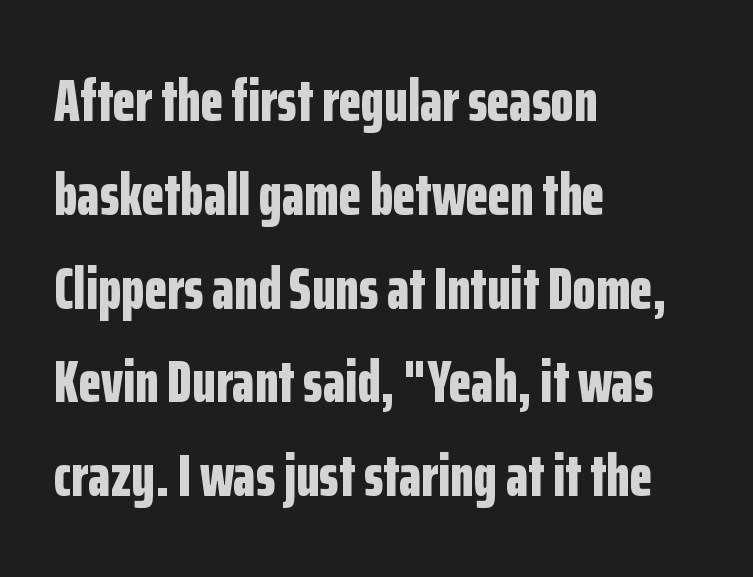
{"serif": "no", "italic": "no", "bold": "yes", "weight": "bold", "width": "condensed", "stroke_contrast": "low", "x_height": "medium", "monospaced": "no", "underline": "no", "align": "left", "line_spacing": "normal", "line_spacing_ratio": 1.59, "letter_spacing": "normal", "letter_spacing_em": 0.0, "glyph_px": 59}
